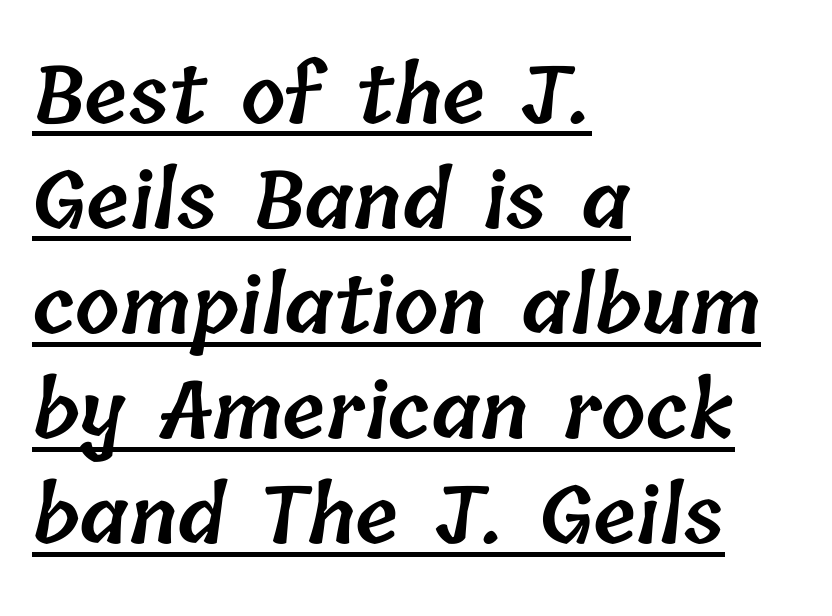
The rendering uses a moderate line-height, typical for paragraphs. Summary of weight: moderately heavy, a semibold. Leftover space on each line is placed entirely after the last word. How are the letters spaced? Ordinarily, with no added tracking. The passage shown is underscored from start to finish.
